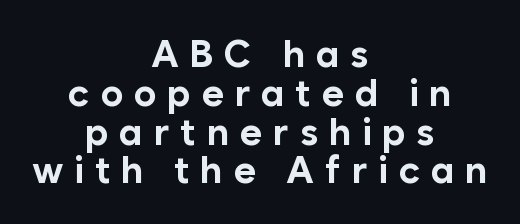
The image shows 38 px bold sans-serif type, upright; set centered, tight line spacing (1.02x), unusually wide letter spacing (+0.28 em), not underlined; low stroke contrast and a medium x-height.
